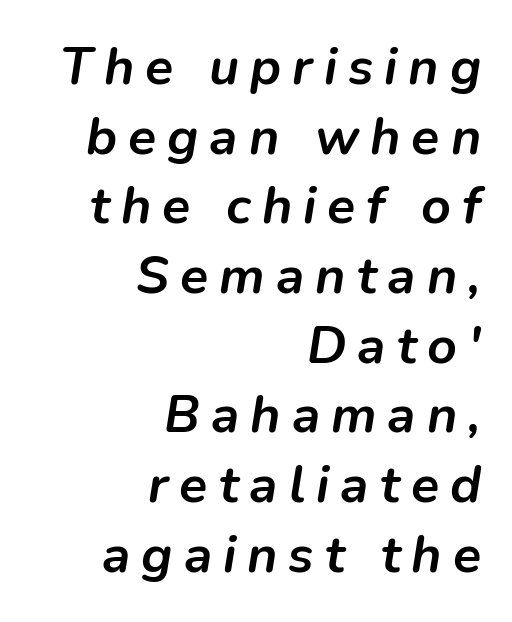
The image shows 52 px semibold type, italic (leaning right); set right-aligned, normal line spacing (1.34x), unusually wide letter spacing (+0.21 em), not underlined; low stroke contrast and a medium x-height.
